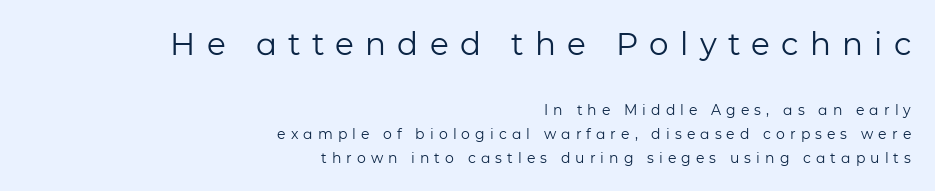
Q: Is the text bold? A: No.
Q: Is the text italic (slanted)? A: No, it is upright.
Q: Is the typeface a serif or a sans-serif typeface? A: Sans-serif.
Q: Is the text underlined? A: No.
Q: How is the paragraph aligned? A: Right-aligned.
Q: Is the spacing between letters normal or unusually wide? A: Unusually wide.
Q: Is the spacing between lines tight, normal or loose? A: Normal.
Q: Which block of text is set in a larger size, the first (top) or the second (bottom)? A: The first (top) one.
Q: Width (condensed, normal, or wide)? A: Normal.
Q: Stroke contrast? A: Low.
Q: x-height? A: Medium.
Q: Monospaced? A: No.
